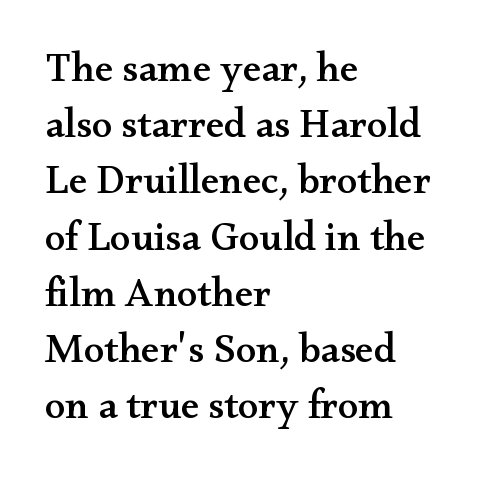
Q: Is the text italic (slanted)? A: No, it is upright.
Q: Is the typeface a serif or a sans-serif typeface? A: Serif.
Q: Is the text underlined? A: No.
Q: How is the paragraph aligned? A: Left-aligned.
Q: Is the spacing between letters normal or unusually wide? A: Normal.
Q: Is the spacing between lines tight, normal or loose? A: Normal.
Q: Width (condensed, normal, or wide)? A: Wide.
Q: Stroke contrast? A: Medium.
Q: x-height? A: Small.
Q: Monospaced? A: No.
